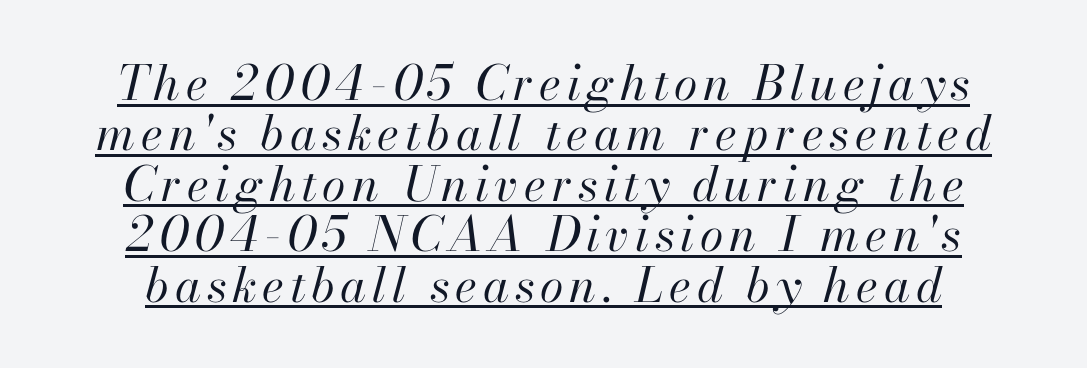
The image shows 48 px regular-weight type, italic (leaning right); set centered, tight line spacing (1.05x), underlined; high stroke contrast and a small x-height.
